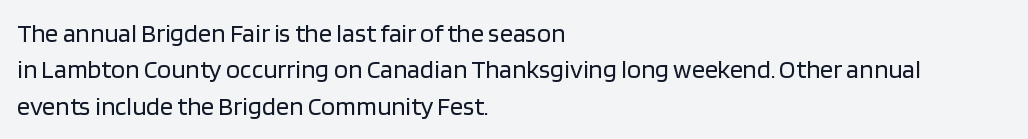
{"italic": "no", "bold": "no", "underline": "no", "align": "left", "line_spacing": "normal", "line_spacing_ratio": 1.4, "letter_spacing": "normal", "letter_spacing_em": 0.0, "glyph_px": 26}
